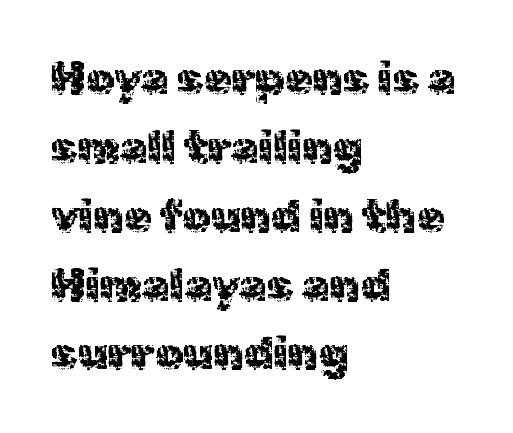
{"serif": "no", "italic": "no", "width": "normal", "x_height": "medium", "monospaced": "no", "underline": "no", "align": "left", "line_spacing": "normal", "line_spacing_ratio": 1.53, "letter_spacing": "normal", "letter_spacing_em": 0.0, "glyph_px": 45}
